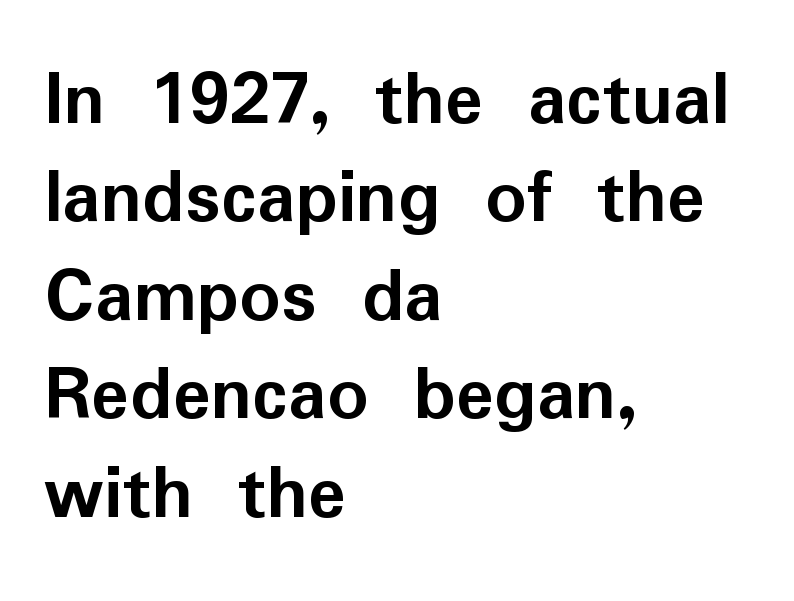
Q: Is the text bold? A: Yes.
Q: Is the text italic (slanted)? A: No, it is upright.
Q: Is the typeface a serif or a sans-serif typeface? A: Sans-serif.
Q: Is the text underlined? A: No.
Q: How is the paragraph aligned? A: Left-aligned.
Q: Is the spacing between letters normal or unusually wide? A: Normal.
Q: Width (condensed, normal, or wide)? A: Normal.
Q: Stroke contrast? A: Low.
Q: x-height? A: Medium.
Q: Monospaced? A: No.
